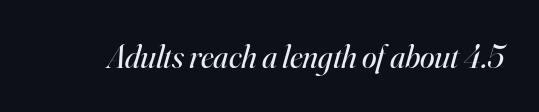
The image shows 33 px regular-weight serif type, italic (leaning right); set normal letter spacing, not underlined; high stroke contrast and a small x-height.
